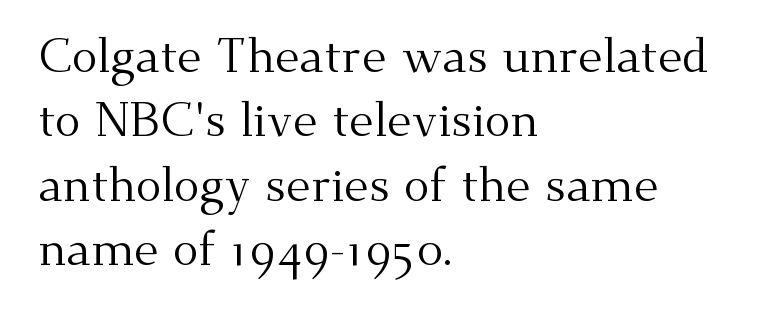
Q: Is the text bold? A: No.
Q: Is the text italic (slanted)? A: No, it is upright.
Q: Is the typeface a serif or a sans-serif typeface? A: Serif.
Q: Is the text underlined? A: No.
Q: How is the paragraph aligned? A: Left-aligned.
Q: Is the spacing between letters normal or unusually wide? A: Normal.
Q: Is the spacing between lines tight, normal or loose? A: Normal.
Q: Width (condensed, normal, or wide)? A: Normal.
Q: Stroke contrast? A: Medium.
Q: x-height? A: Small.
Q: Monospaced? A: No.
